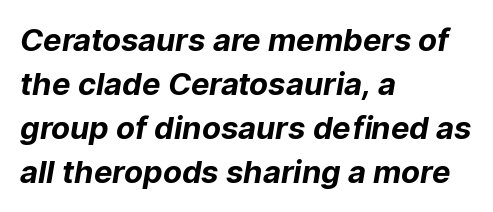
Q: Is the text bold? A: Yes.
Q: Is the typeface a serif or a sans-serif typeface? A: Sans-serif.
Q: Is the text underlined? A: No.
Q: How is the paragraph aligned? A: Left-aligned.
Q: Is the spacing between letters normal or unusually wide? A: Normal.
Q: Is the spacing between lines tight, normal or loose? A: Normal.
Q: Width (condensed, normal, or wide)? A: Normal.
Q: Stroke contrast? A: Low.
Q: x-height? A: Medium.
Q: Monospaced? A: No.
